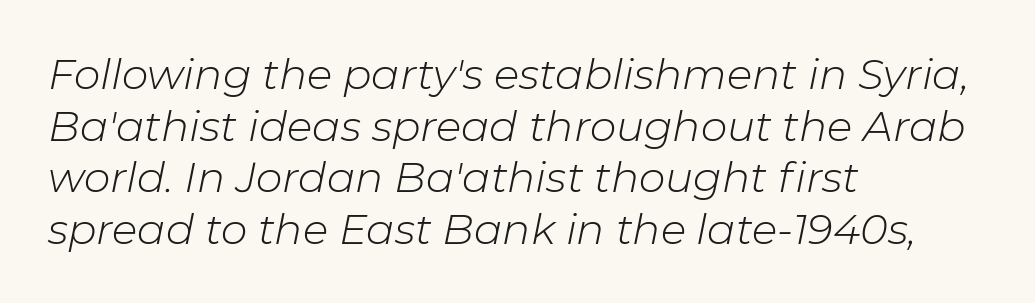
Q: Is the text bold? A: No.
Q: Is the text italic (slanted)? A: Yes, it leans right by about 11 degrees.
Q: Is the text underlined? A: No.
Q: How is the paragraph aligned? A: Left-aligned.
Q: Is the spacing between letters normal or unusually wide? A: Normal.
Q: Width (condensed, normal, or wide)? A: Normal.
Q: Stroke contrast? A: Low.
Q: x-height? A: Medium.
Q: Monospaced? A: No.
